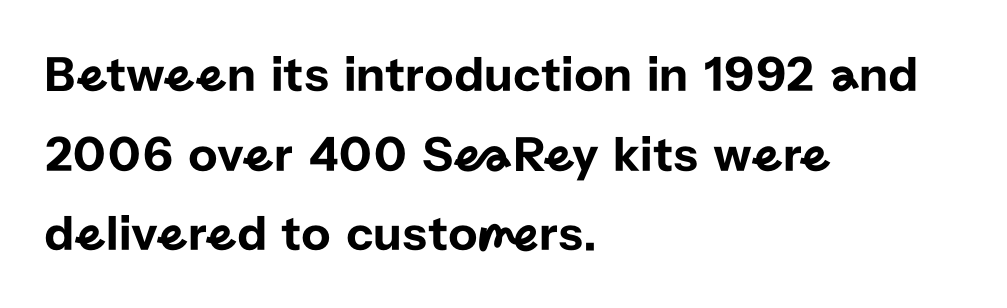
The image shows 51 px sans-serif type, upright; set left-aligned, normal line spacing (1.56x), normal letter spacing, not underlined; low stroke contrast and a medium x-height.
